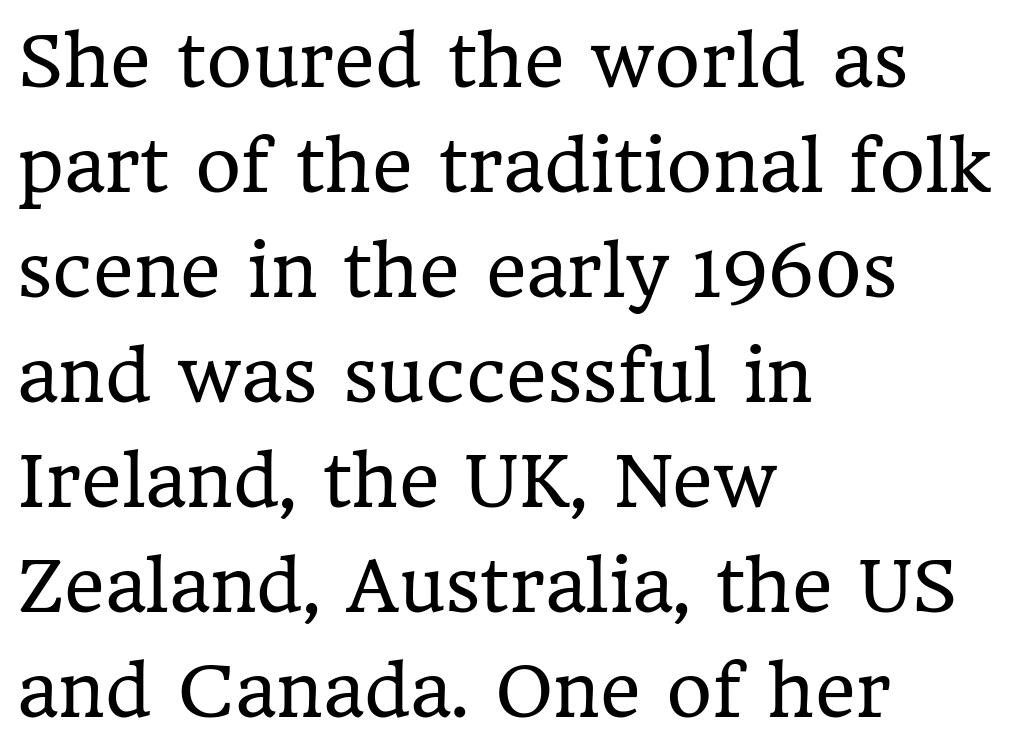
Serif or sans? Serif — the stroke terminals have little feet. Default kerning and tracking; the words read as compact shapes. The letterforms sit at book weight or below. Each letter keeps its own natural width here, so spacing adapts to shape.
